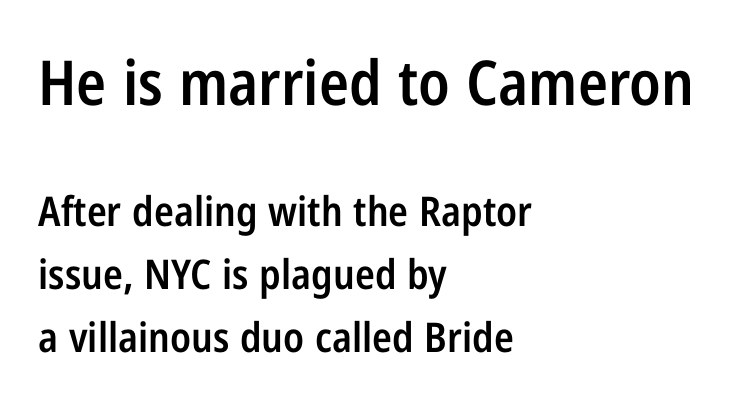
Q: Is the text bold? A: Semi-bold.
Q: Is the text italic (slanted)? A: No, it is upright.
Q: Is the typeface a serif or a sans-serif typeface? A: Sans-serif.
Q: Is the text underlined? A: No.
Q: How is the paragraph aligned? A: Left-aligned.
Q: Is the spacing between letters normal or unusually wide? A: Normal.
Q: Is the spacing between lines tight, normal or loose? A: Normal.
Q: Which block of text is set in a larger size, the first (top) or the second (bottom)? A: The first (top) one.
Q: Width (condensed, normal, or wide)? A: Condensed.
Q: Stroke contrast? A: Low.
Q: x-height? A: Medium.
Q: Monospaced? A: No.
